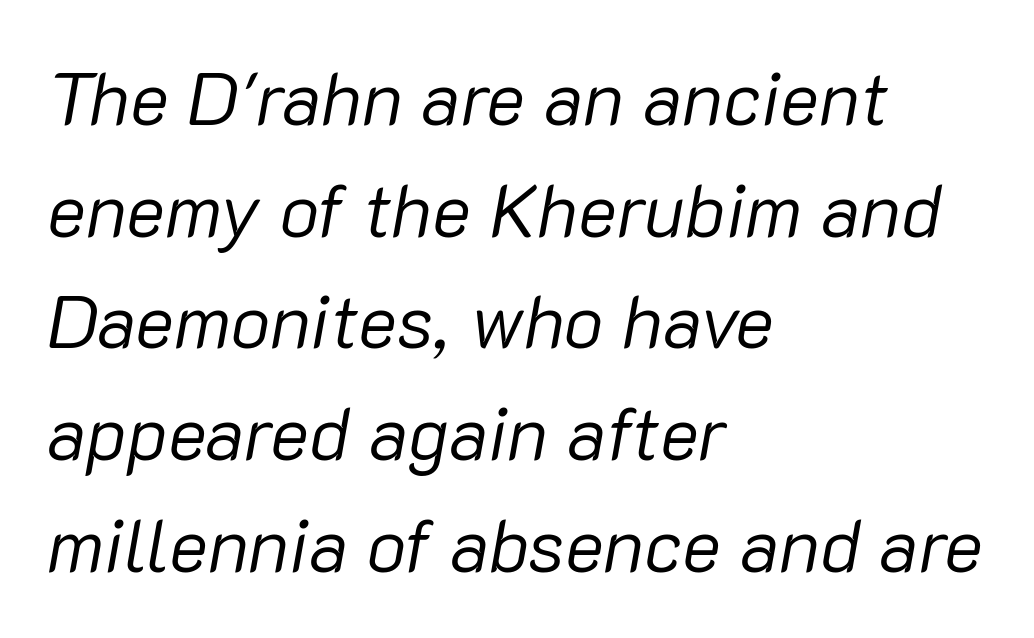
A typesetter would call this proportional, since set widths differ per character. Short note: letters normally spaced. The baseline area is clear. The rows are spaced the way most documents space them.
